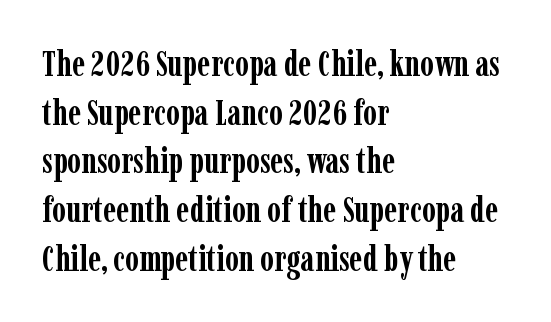
Students, observe: this is what conventionally led text looks like. Honestly, the letter spacing is just normal — you wouldn't notice it. The specimen reads as upright at a glance. The space beneath each line is pristine and unruled.
